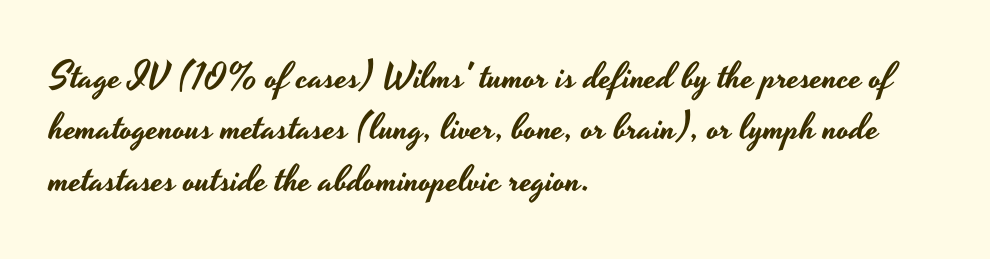
Q: Is the text italic (slanted)? A: Yes.
Q: Is the typeface a serif or a sans-serif typeface? A: Sans-serif.
Q: Is the text underlined? A: No.
Q: How is the paragraph aligned? A: Left-aligned.
Q: Is the spacing between letters normal or unusually wide? A: Normal.
Q: Is the spacing between lines tight, normal or loose? A: Normal.
Q: Width (condensed, normal, or wide)? A: Wide.
Q: Stroke contrast? A: Low.
Q: x-height? A: Small.
Q: Monospaced? A: No.
